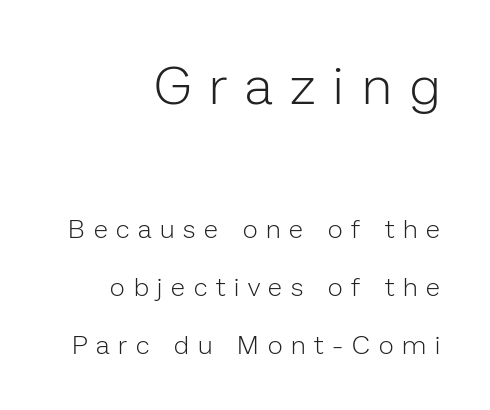
Q: Is the text bold? A: No.
Q: Is the text italic (slanted)? A: No, it is upright.
Q: Is the typeface a serif or a sans-serif typeface? A: Sans-serif.
Q: Is the text underlined? A: No.
Q: How is the paragraph aligned? A: Right-aligned.
Q: Is the spacing between letters normal or unusually wide? A: Unusually wide.
Q: Is the spacing between lines tight, normal or loose? A: Loose.
Q: Which block of text is set in a larger size, the first (top) or the second (bottom)? A: The first (top) one.
Q: Width (condensed, normal, or wide)? A: Normal.
Q: Stroke contrast? A: Low.
Q: x-height? A: Medium.
Q: Monospaced? A: No.
